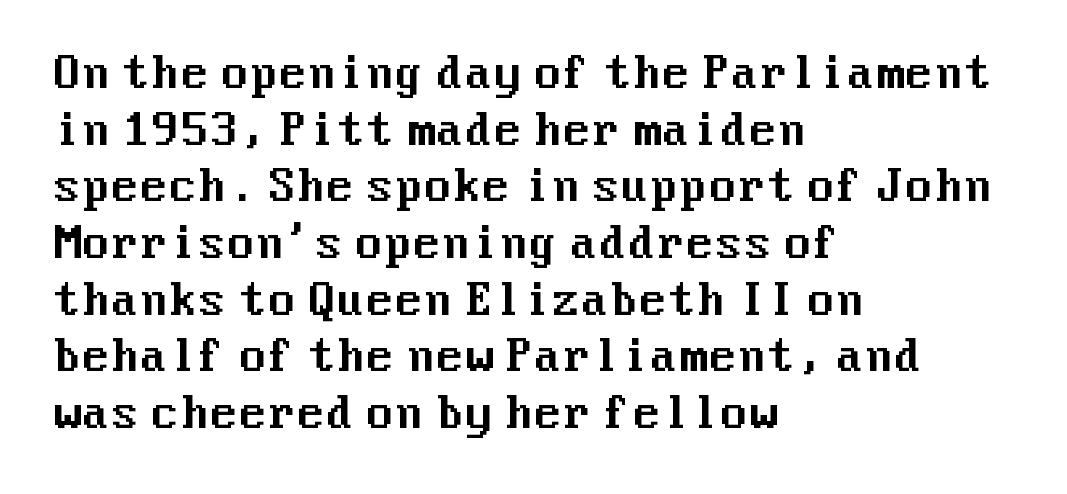
{"serif": "no", "italic": "no", "width": "normal", "stroke_contrast": "medium", "x_height": "medium", "underline": "no", "align": "left", "line_spacing": "normal", "line_spacing_ratio": 1.35, "letter_spacing": "normal", "letter_spacing_em": 0.0, "glyph_px": 42}
